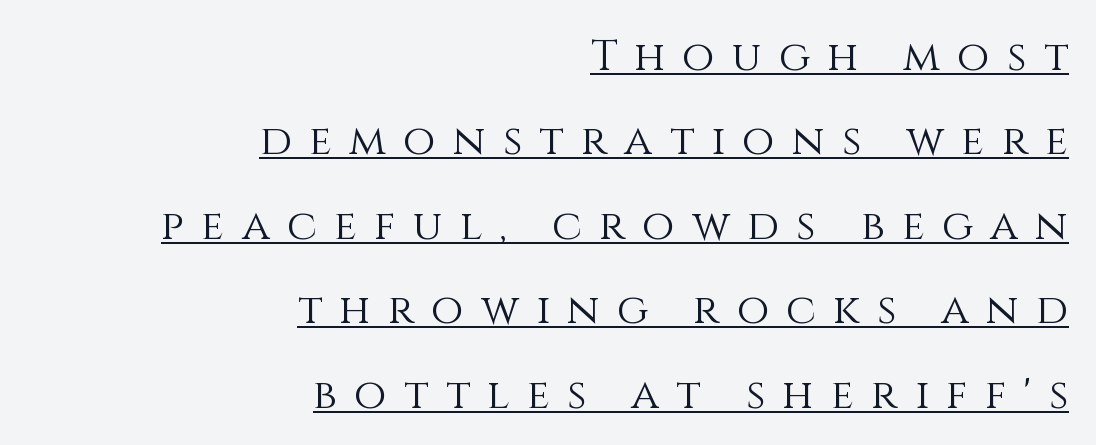
{"italic": "no", "bold": "no", "weight": "light", "width": "normal", "stroke_contrast": "medium", "x_height": "large", "monospaced": "no", "underline": "yes", "align": "right", "line_spacing": "loose", "line_spacing_ratio": 2.01, "letter_spacing": "wide", "letter_spacing_em": 0.41, "glyph_px": 42}
